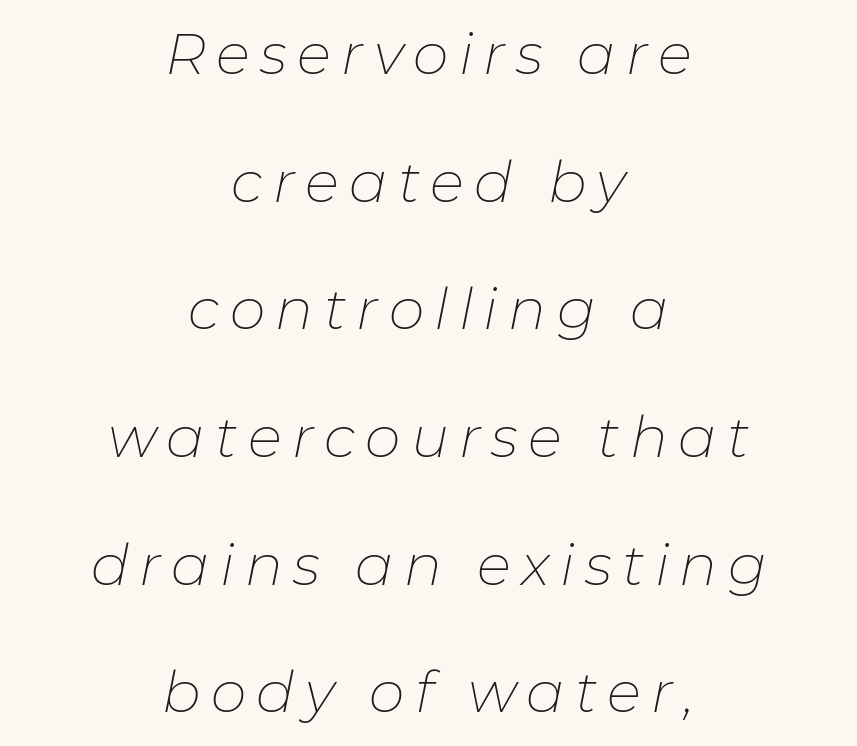
{"italic": "yes", "lean": "right", "slant_degrees": 11, "bold": "no", "weight": "thin", "width": "normal", "stroke_contrast": "low", "x_height": "medium", "monospaced": "no", "underline": "no", "align": "center", "line_spacing": "loose", "line_spacing_ratio": 2.24, "glyph_px": 57}
